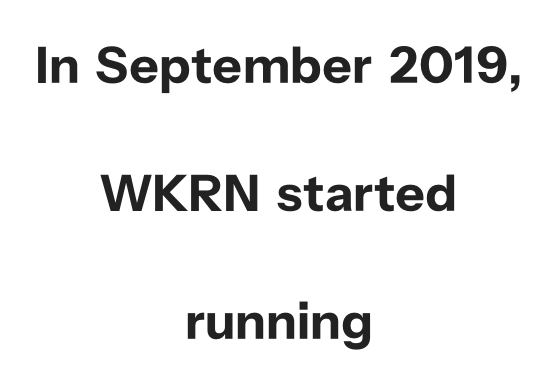
In terms of letterform style, serifs are entirely absent. Characters remain perfectly vertical along every line. The lines in this sample share a center point and differ in where they start and stop. Airy leading.
